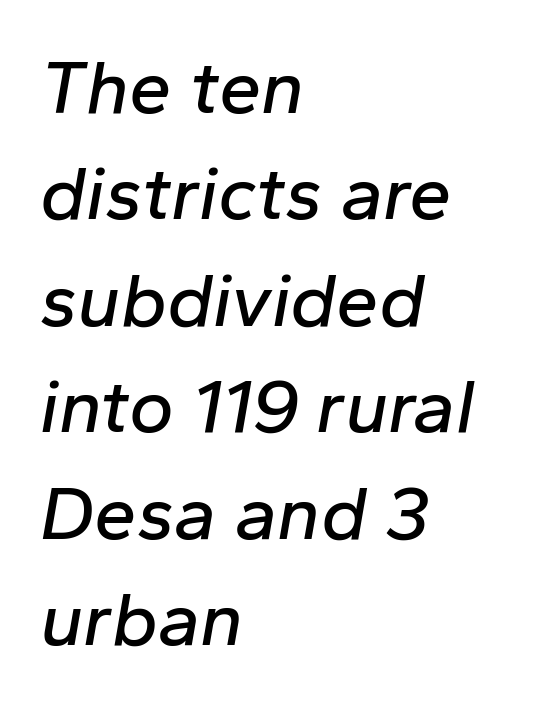
Q: Is the text italic (slanted)? A: Yes, it leans right by about 10 degrees.
Q: Is the text underlined? A: No.
Q: How is the paragraph aligned? A: Left-aligned.
Q: Is the spacing between letters normal or unusually wide? A: Normal.
Q: Is the spacing between lines tight, normal or loose? A: Normal.
Q: Width (condensed, normal, or wide)? A: Normal.
Q: Stroke contrast? A: Low.
Q: x-height? A: Medium.
Q: Monospaced? A: No.
